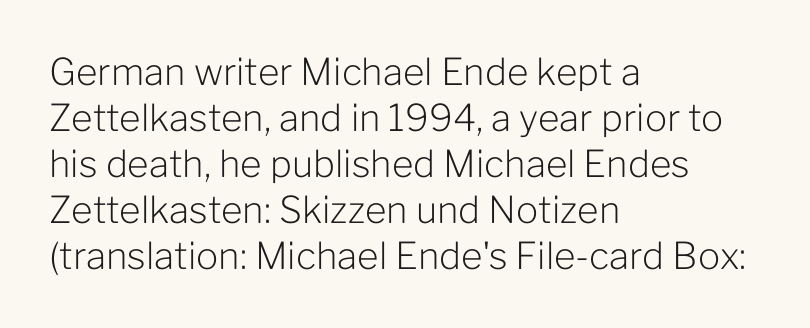
The image shows 37 px light sans-serif type, upright; set left-aligned, line spacing 1.24x, normal letter spacing, not underlined; low stroke contrast and a medium x-height.
